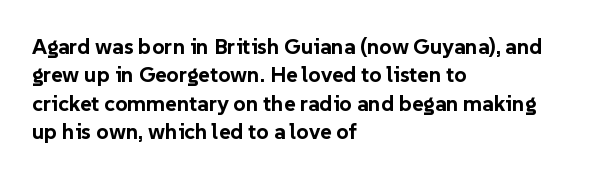
Q: Is the text bold? A: Yes.
Q: Is the text italic (slanted)? A: No, it is upright.
Q: Is the text underlined? A: No.
Q: How is the paragraph aligned? A: Left-aligned.
Q: Is the spacing between letters normal or unusually wide? A: Normal.
Q: Is the spacing between lines tight, normal or loose? A: Normal.
